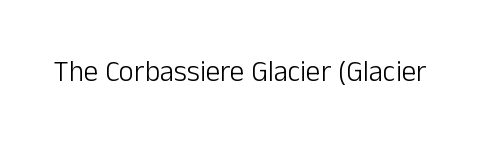
Type without underlining. Are there feet on the stems? There aren't — it's a sans. Spacing verdict: proportional, widths tailored to each character. The letterforms sit shoulder to shoulder at normal distance. The specimen reads as upright at a glance. The strokes carry an ordinary text weight at most.
